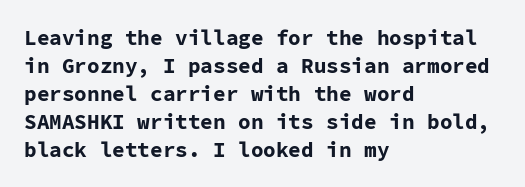
{"italic": "no", "bold": "yes", "underline": "no", "align": "left", "line_spacing": "normal", "line_spacing_ratio": 1.33, "letter_spacing": "normal", "letter_spacing_em": 0.0, "glyph_px": 21}
